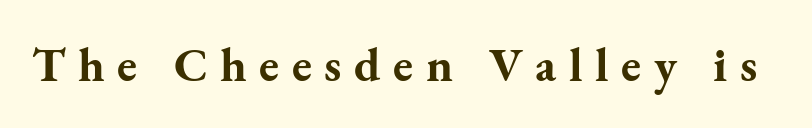
Are there feet on the stems? There are — it's a serif. Heavy-handed strokes throughout: this text is bold. Beneath every word, the page is bare. Observe the wide spacing: letters keep a clear distance from each other. Spacing verdict: proportional, widths tailored to each character. When letters stand straight like this, we call the style roman or upright.
